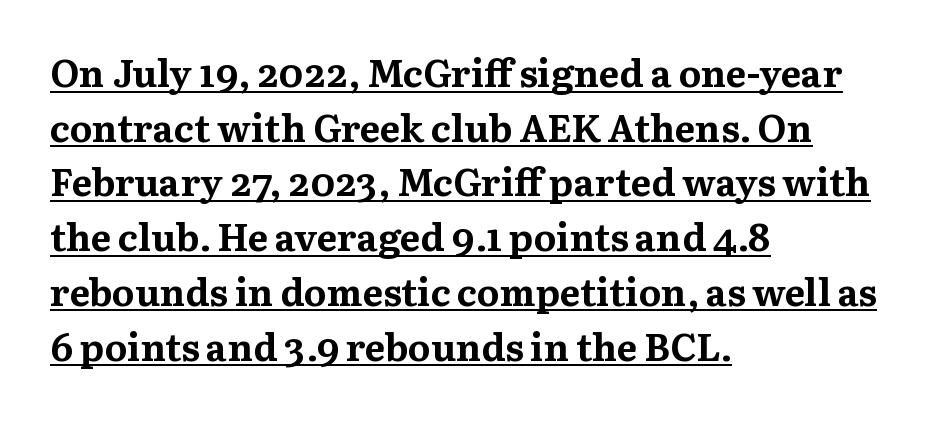
{"serif": "yes", "italic": "no", "bold": "yes", "weight": "bold", "width": "normal", "stroke_contrast": "medium", "x_height": "medium", "monospaced": "no", "underline": "yes", "align": "left", "line_spacing": "normal", "line_spacing_ratio": 1.44, "letter_spacing": "normal", "letter_spacing_em": 0.0, "glyph_px": 38}
